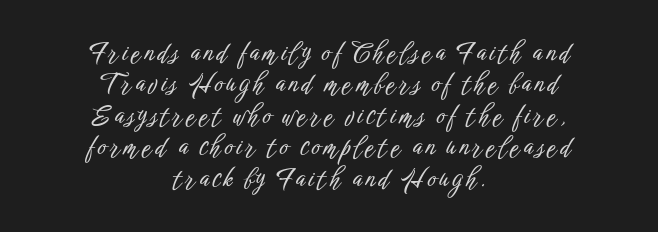
Q: Is the text italic (slanted)? A: Yes.
Q: Is the text underlined? A: No.
Q: How is the paragraph aligned? A: Centered.
